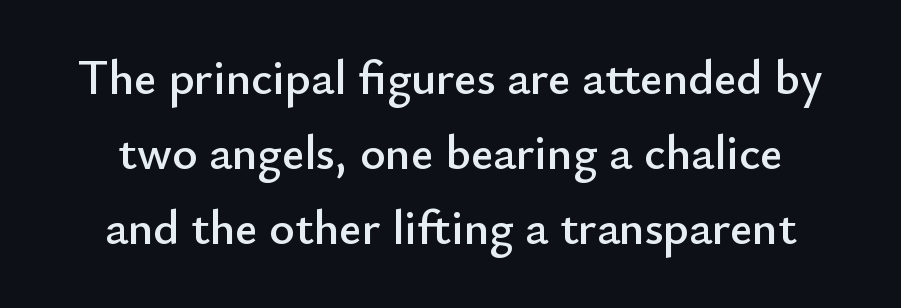
Q: Is the text italic (slanted)? A: No, it is upright.
Q: Is the typeface a serif or a sans-serif typeface? A: Sans-serif.
Q: Is the text underlined? A: No.
Q: Is the spacing between letters normal or unusually wide? A: Normal.
Q: Is the spacing between lines tight, normal or loose? A: Normal.
Q: Width (condensed, normal, or wide)? A: Normal.
Q: Stroke contrast? A: Low.
Q: x-height? A: Small.
Q: Monospaced? A: No.
